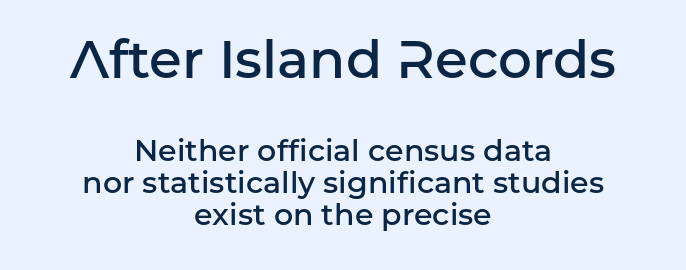
Q: Is the text bold? A: Semi-bold.
Q: Is the text italic (slanted)? A: No, it is upright.
Q: Is the typeface a serif or a sans-serif typeface? A: Sans-serif.
Q: Is the text underlined? A: No.
Q: How is the paragraph aligned? A: Centered.
Q: Is the spacing between letters normal or unusually wide? A: Normal.
Q: Is the spacing between lines tight, normal or loose? A: Tight.
Q: Which block of text is set in a larger size, the first (top) or the second (bottom)? A: The first (top) one.
Q: Width (condensed, normal, or wide)? A: Normal.
Q: Stroke contrast? A: Low.
Q: x-height? A: Medium.
Q: Monospaced? A: No.
